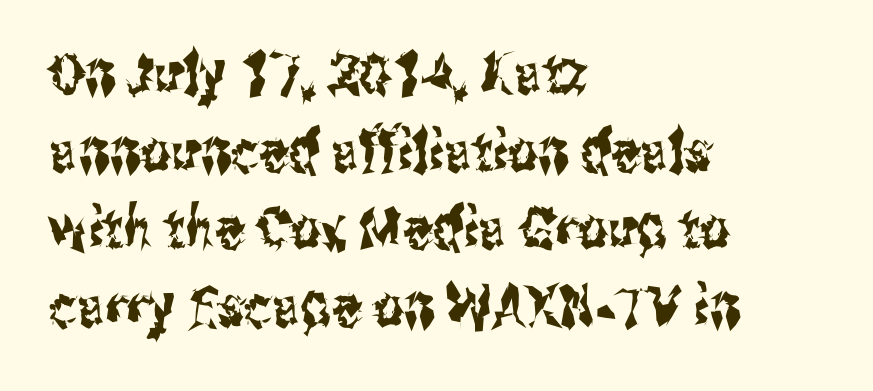
{"serif": "no", "italic": "no", "width": "condensed", "stroke_contrast": "medium", "x_height": "medium", "monospaced": "no", "underline": "no", "align": "left", "line_spacing": "normal", "line_spacing_ratio": 1.34, "letter_spacing": "normal", "letter_spacing_em": 0.0, "glyph_px": 58}
